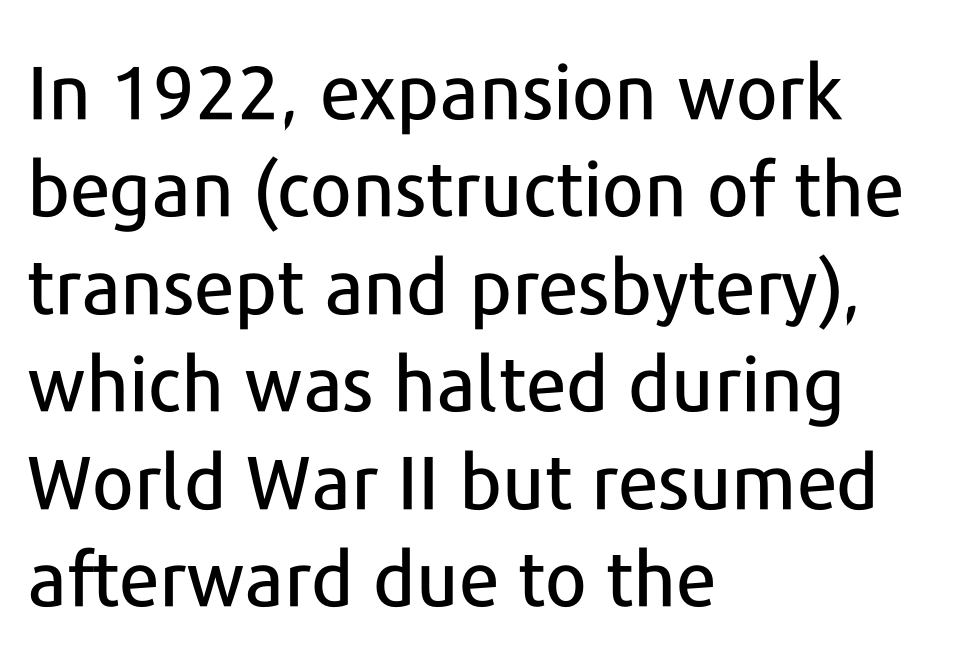
The image shows 75 px sans-serif type, upright; set left-aligned, normal line spacing (1.3x), normal letter spacing, not underlined; low stroke contrast and a medium x-height.
